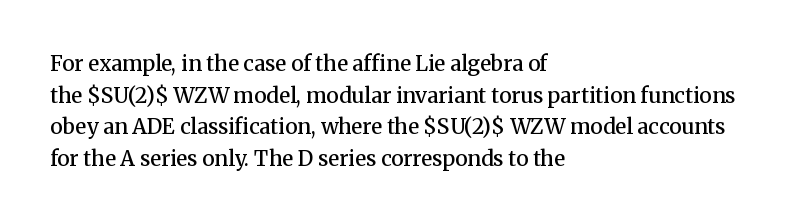
Q: Is the text bold? A: Semi-bold.
Q: Is the text italic (slanted)? A: No, it is upright.
Q: Is the text underlined? A: No.
Q: How is the paragraph aligned? A: Left-aligned.
Q: Is the spacing between letters normal or unusually wide? A: Normal.
Q: Is the spacing between lines tight, normal or loose? A: Normal.
